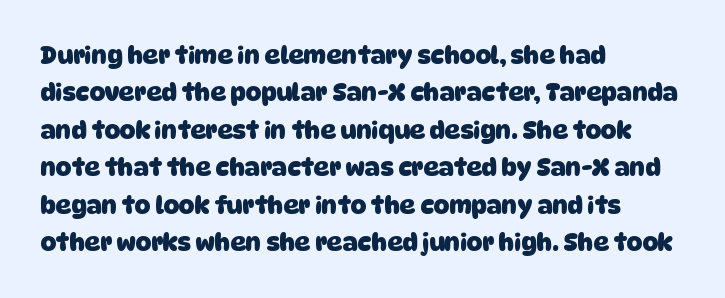
Q: Is the text bold? A: Yes.
Q: Is the text underlined? A: No.
Q: How is the paragraph aligned? A: Left-aligned.
Q: Is the spacing between letters normal or unusually wide? A: Normal.
Q: Is the spacing between lines tight, normal or loose? A: Normal.
